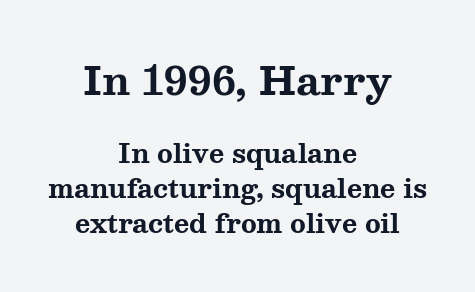
Is there any slant? The stems are plumb. No word sits above an underline. In terms of leading, this rendering sits right in the middle. Every letter is thick-stroked: bold, no question. In this sample the first text group is rendered at the bigger scale.
